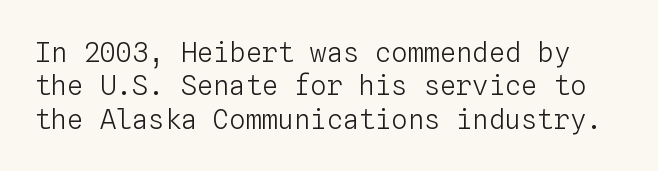
Q: Is the text bold? A: No.
Q: Is the text italic (slanted)? A: No, it is upright.
Q: Is the text underlined? A: No.
Q: Is the spacing between letters normal or unusually wide? A: Normal.
